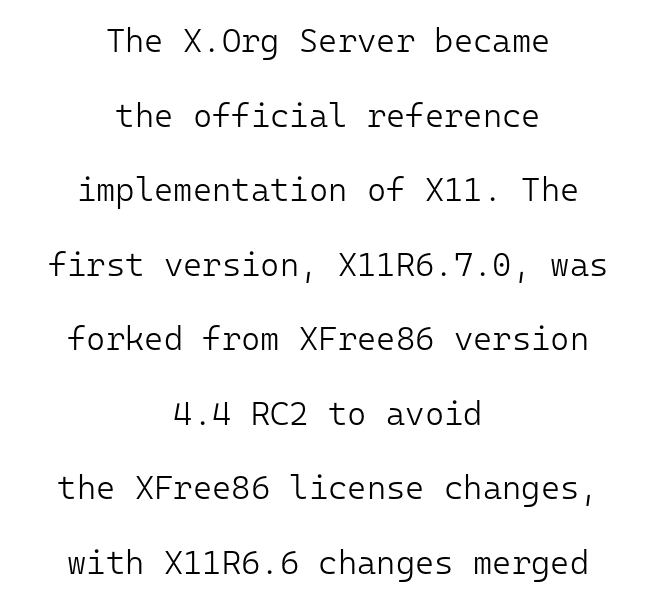
Q: Is the text bold? A: No.
Q: Is the text italic (slanted)? A: No, it is upright.
Q: Is the typeface a serif or a sans-serif typeface? A: Sans-serif.
Q: Is the text underlined? A: No.
Q: How is the paragraph aligned? A: Centered.
Q: Is the spacing between letters normal or unusually wide? A: Normal.
Q: Is the spacing between lines tight, normal or loose? A: Loose.
Q: Width (condensed, normal, or wide)? A: Normal.
Q: Stroke contrast? A: Low.
Q: x-height? A: Medium.
Q: Monospaced? A: Yes.
